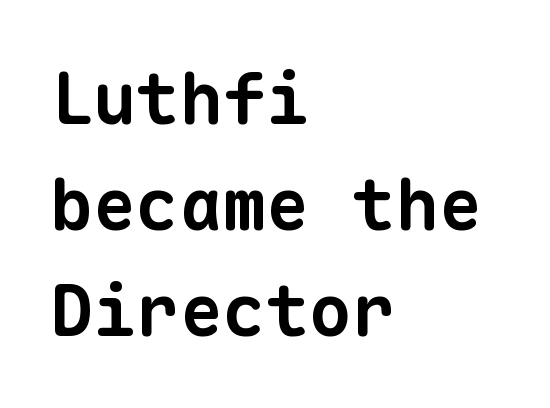
Decoration check: the copy has no underline. Serif or sans? Sans — the stroke terminals are bare. Every character here occupies the same horizontal width, giving the sample a typewriter-like rhythm. Observe the ordinary spacing: letters are neighbours, not strangers. Typesetter's note: full bold, strokes at maximum text heaviness. These lines stack with their left ends in a neat column.
